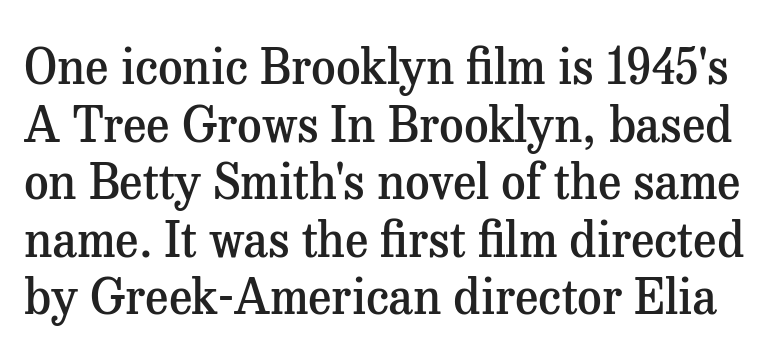
Q: Is the text bold? A: Semi-bold.
Q: Is the text italic (slanted)? A: No, it is upright.
Q: Is the typeface a serif or a sans-serif typeface? A: Serif.
Q: Is the text underlined? A: No.
Q: Is the spacing between letters normal or unusually wide? A: Normal.
Q: Width (condensed, normal, or wide)? A: Normal.
Q: Stroke contrast? A: Medium.
Q: x-height? A: Medium.
Q: Monospaced? A: No.
